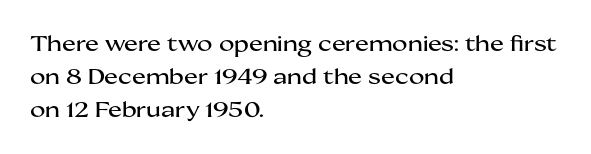
The image shows 21 px text type, upright; set left-aligned, normal line spacing (1.57x), normal letter spacing, not underlined.
